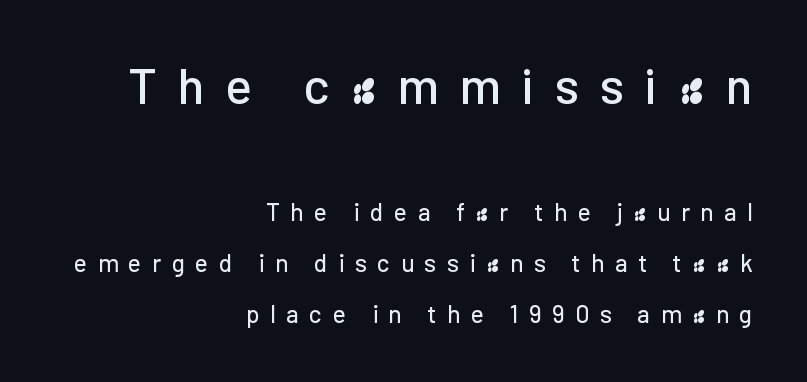
{"serif": "no", "italic": "no", "width": "normal", "stroke_contrast": "low", "x_height": "medium", "monospaced": "no", "underline": "no", "align": "right", "line_spacing": "loose", "line_spacing_ratio": 2.04, "letter_spacing": "wide", "letter_spacing_em": 0.41, "larger_block": "first", "size_ratio": 2.0, "glyph_px": 50}
